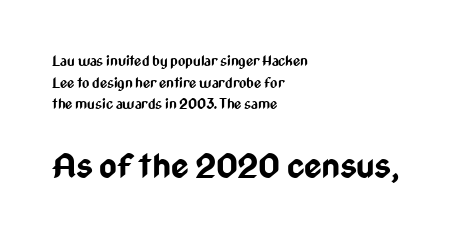
The image shows 34 px bold, condensed sans-serif type, upright; set left-aligned, normal line spacing (1.55x), normal letter spacing, not underlined; the second (bottom) block is 2.43x larger; low stroke contrast and a medium x-height.
